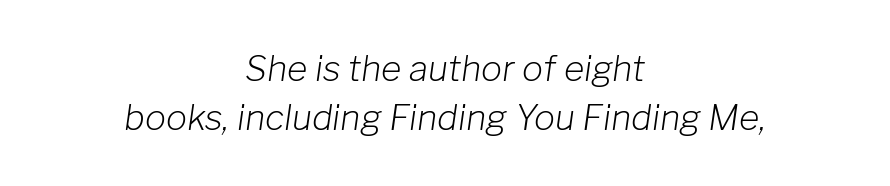
Q: Is the text bold? A: No.
Q: Is the text italic (slanted)? A: Yes, it leans right by about 8 degrees.
Q: Is the text underlined? A: No.
Q: How is the paragraph aligned? A: Centered.
Q: Is the spacing between letters normal or unusually wide? A: Normal.
Q: Is the spacing between lines tight, normal or loose? A: Normal.
Q: Width (condensed, normal, or wide)? A: Normal.
Q: Stroke contrast? A: Low.
Q: x-height? A: Medium.
Q: Monospaced? A: No.
